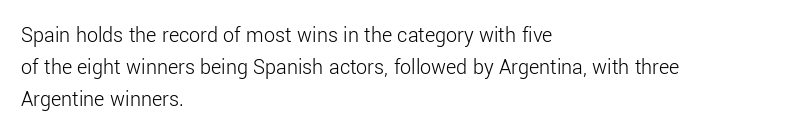
{"italic": "no", "bold": "no", "underline": "no", "align": "left", "line_spacing": "normal", "line_spacing_ratio": 1.45, "letter_spacing": "normal", "letter_spacing_em": 0.0, "glyph_px": 22}
